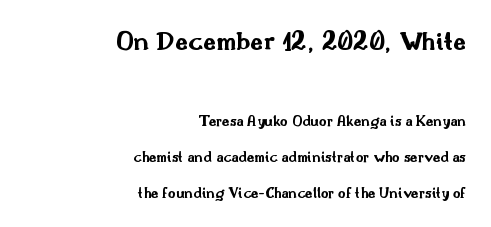
The image shows 27 px bold type, upright; set right-aligned, loose line spacing (2.41x), normal letter spacing, not underlined; the first (top) block is 1.8x larger.
